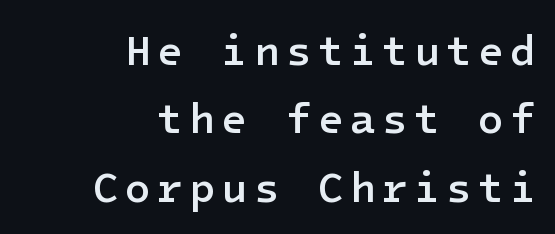
In CSS terms this would be text-align: right. The font is running at a semibold setting, under full bold. A typesetter would mark this as roman, not italic. Just letters on the line, the space beneath them empty. No feet cap the strokes, marking this as sans-serif type. Does the leading feel generous? No, just average.
